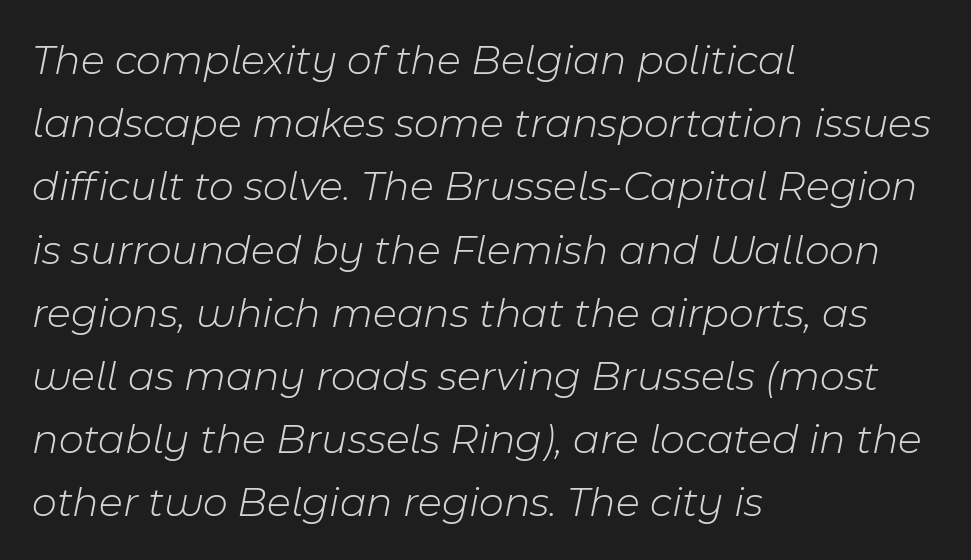
Q: Is the text bold? A: No.
Q: Is the text italic (slanted)? A: Yes, it leans right by about 11 degrees.
Q: Is the text underlined? A: No.
Q: How is the paragraph aligned? A: Left-aligned.
Q: Is the spacing between letters normal or unusually wide? A: Normal.
Q: Is the spacing between lines tight, normal or loose? A: Normal.
Q: Width (condensed, normal, or wide)? A: Normal.
Q: Stroke contrast? A: Low.
Q: x-height? A: Medium.
Q: Monospaced? A: No.
